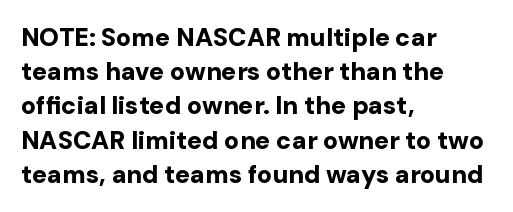
The image shows 25 px bold type, upright; set left-aligned, normal line spacing (1.37x), normal letter spacing, not underlined.
